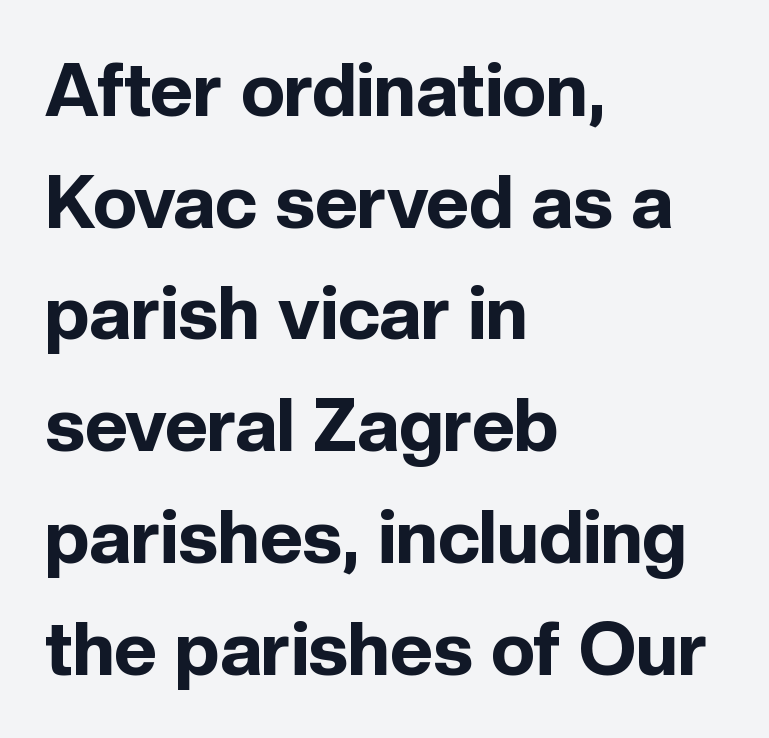
Q: Is the text bold? A: Yes.
Q: Is the text italic (slanted)? A: No, it is upright.
Q: Is the typeface a serif or a sans-serif typeface? A: Sans-serif.
Q: Is the text underlined? A: No.
Q: How is the paragraph aligned? A: Left-aligned.
Q: Is the spacing between letters normal or unusually wide? A: Normal.
Q: Is the spacing between lines tight, normal or loose? A: Normal.
Q: Width (condensed, normal, or wide)? A: Normal.
Q: x-height? A: Medium.
Q: Monospaced? A: No.
